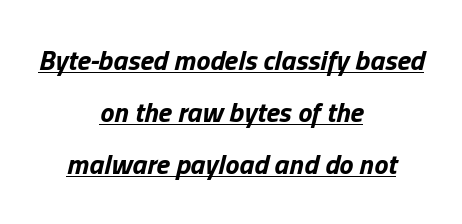
Reading down the block, each line starts at a different indent, mirrored at its end. The string is rendered with underlining switched on. Is this a fixed-width face? No — the glyphs have proportional, varying widths. Look at the stroke-to-counter ratio: heavy, a bold.
